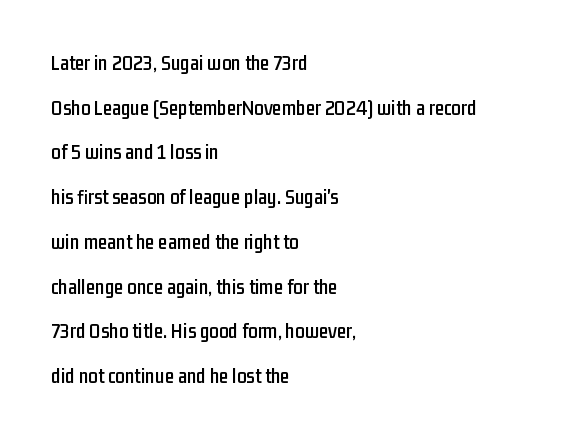
Q: Is the text italic (slanted)? A: No, it is upright.
Q: Is the text underlined? A: No.
Q: How is the paragraph aligned? A: Left-aligned.
Q: Is the spacing between letters normal or unusually wide? A: Normal.
Q: Is the spacing between lines tight, normal or loose? A: Loose.
